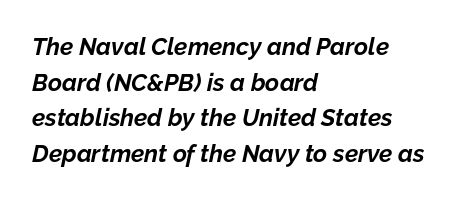
Q: Is the text bold? A: Yes.
Q: Is the text italic (slanted)? A: Yes, it leans right by about 12 degrees.
Q: Is the text underlined? A: No.
Q: How is the paragraph aligned? A: Left-aligned.
Q: Is the spacing between letters normal or unusually wide? A: Normal.
Q: Is the spacing between lines tight, normal or loose? A: Normal.
